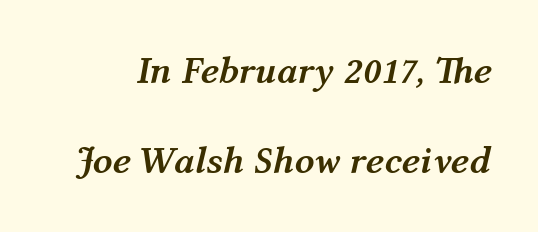
Check the space under the baseline: it is left empty. When letters slant like this, we call the style italic. Does extra space separate the letters? No, they use regular spacing. Honestly, the rows look like they've been pulled way apart.
